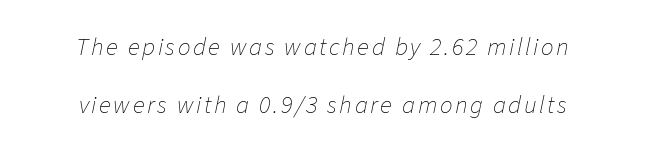
A typesetter would call this leading open, well beyond the default. Honestly, there is no underline to notice here at all. The font sits on the lighter half of the weight spectrum, regular included. Slant detected: the letters are inclined. Which margin do the lines hug? Neither — every line sits in the middle.
